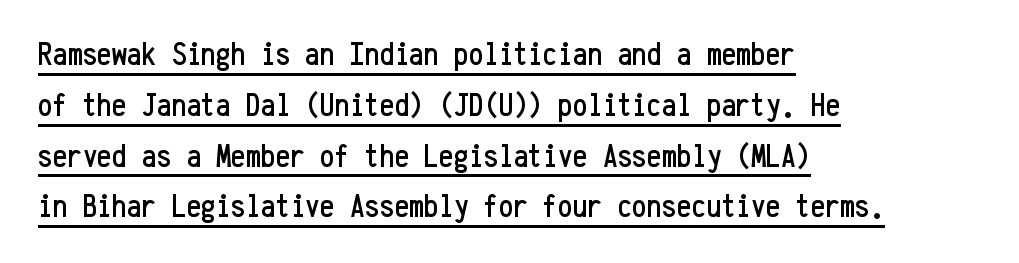
{"serif": "no", "italic": "no", "width": "condensed", "stroke_contrast": "low", "x_height": "medium", "monospaced": "yes", "underline": "yes", "align": "left", "line_spacing": "normal", "line_spacing_ratio": 1.54, "letter_spacing": "normal", "letter_spacing_em": 0.0, "glyph_px": 33}
